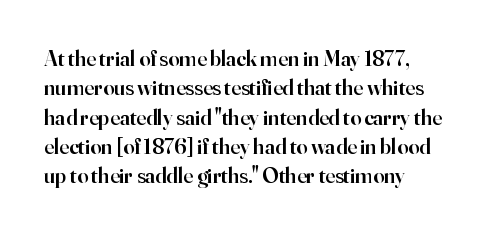
{"italic": "no", "bold": "semi", "underline": "no", "line_spacing": "normal", "line_spacing_ratio": 1.33, "letter_spacing": "normal", "letter_spacing_em": 0.0, "glyph_px": 22}
